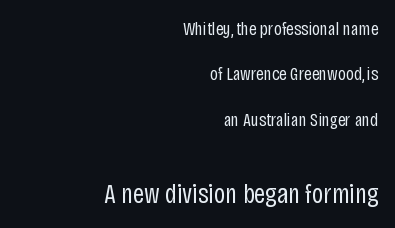
{"serif": "no", "italic": "no", "bold": "no", "weight": "regular", "width": "condensed", "stroke_contrast": "low", "x_height": "large", "monospaced": "no", "underline": "no", "align": "right", "line_spacing": "loose", "line_spacing_ratio": 2.39, "letter_spacing": "normal", "letter_spacing_em": 0.0, "larger_block": "second", "size_ratio": 1.47, "glyph_px": 28}
